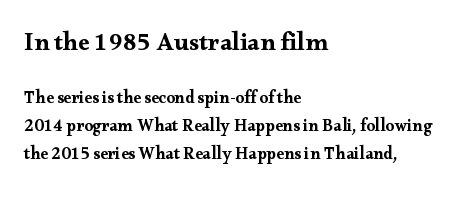
Q: Is the text italic (slanted)? A: No, it is upright.
Q: Is the text underlined? A: No.
Q: How is the paragraph aligned? A: Left-aligned.
Q: Is the spacing between letters normal or unusually wide? A: Normal.
Q: Is the spacing between lines tight, normal or loose? A: Normal.
Q: Which block of text is set in a larger size, the first (top) or the second (bottom)? A: The first (top) one.
